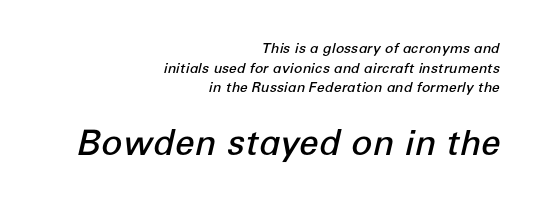
The image shows 35 px semibold type, italic (leaning right); set right-aligned, normal line spacing (1.4x), normal letter spacing, not underlined; the second (bottom) block is 2.5x larger; low stroke contrast and a medium x-height.
